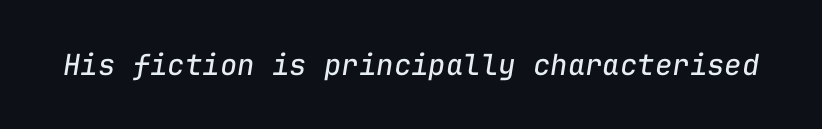
These lines are rendered in a fixed-pitch font. The passage shown leans; its letterforms are oblique. Any mark beneath the type? The region is blank. Stroke thickness stays within the range of a standard reading face or lighter.
